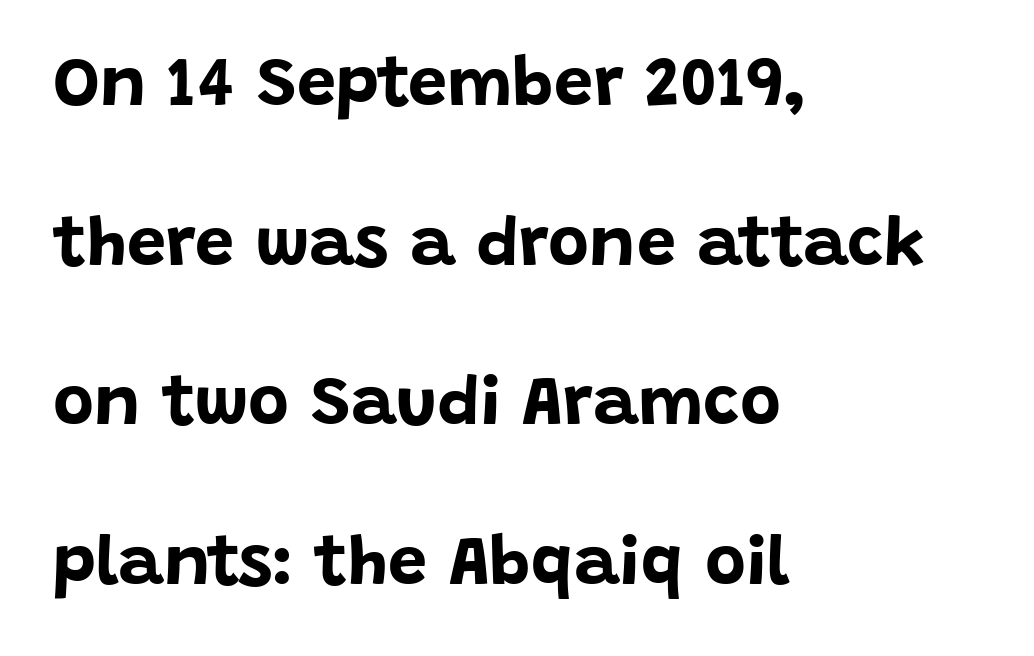
The typography opts for an upright posture over an oblique one. I'd describe the lettering as bold — thick and assertive. The letters advance in unequal steps, a hallmark of proportional type. A typesetter would label this face a sans.
